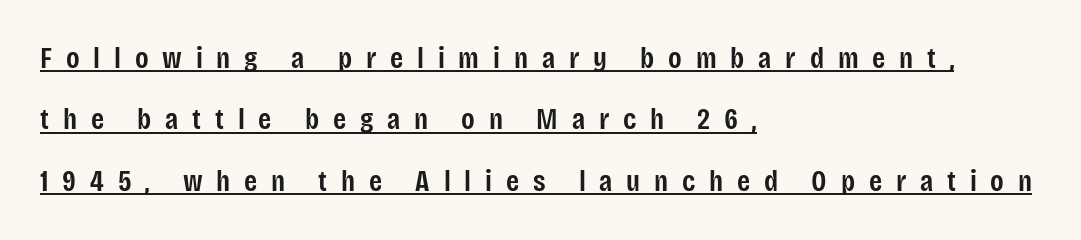
Here the glyphs are tracked loosely, breaking word shapes into spaced letters. This is the in-between weight designers call semibold or demi. The text was rendered using a sans face with plain stroke endings. What decoration does the sample have? An underline.
